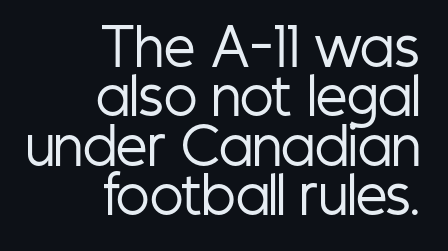
{"serif": "no", "italic": "no", "bold": "no", "weight": "regular", "width": "condensed", "stroke_contrast": "low", "x_height": "medium", "monospaced": "no", "underline": "no", "align": "right", "line_spacing": "tight", "line_spacing_ratio": 0.99, "letter_spacing": "normal", "letter_spacing_em": 0.0, "glyph_px": 50}
